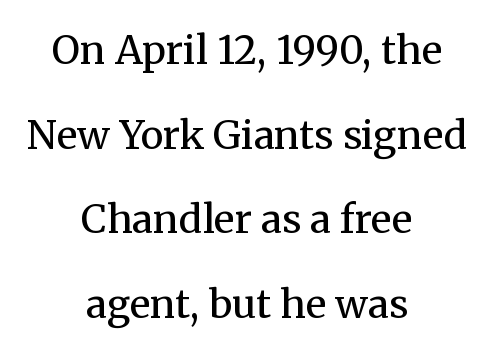
{"serif": "yes", "italic": "no", "bold": "no", "weight": "regular", "width": "normal", "stroke_contrast": "medium", "x_height": "medium", "monospaced": "no", "underline": "no", "align": "center", "line_spacing": "loose", "line_spacing_ratio": 2.17, "letter_spacing": "normal", "letter_spacing_em": 0.0, "glyph_px": 39}
